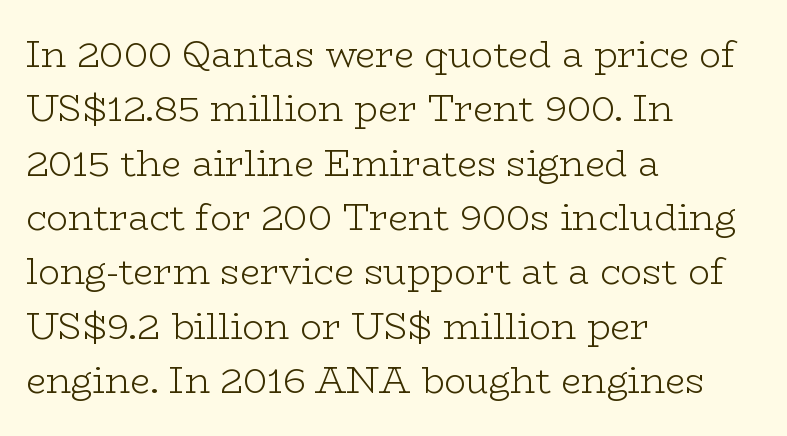
The image shows 36 px light, wide serif type, upright; set left-aligned, normal line spacing (1.51x), normal letter spacing, not underlined; low stroke contrast and a medium x-height.
